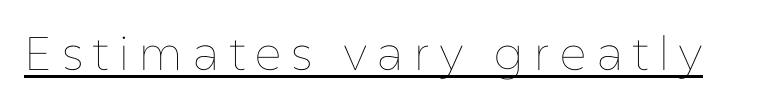
Q: Is the text bold? A: No.
Q: Is the text italic (slanted)? A: No, it is upright.
Q: Is the text underlined? A: Yes.
Q: Width (condensed, normal, or wide)? A: Normal.
Q: Stroke contrast? A: Low.
Q: x-height? A: Medium.
Q: Monospaced? A: No.
